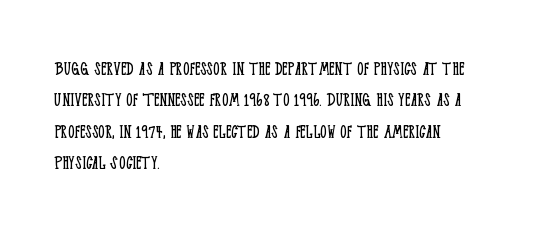
{"italic": "no", "bold": "no", "underline": "no", "align": "left", "line_spacing": "normal", "line_spacing_ratio": 1.5, "letter_spacing": "normal", "letter_spacing_em": 0.0, "glyph_px": 21}
